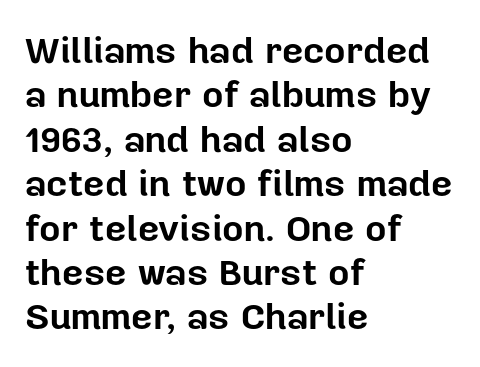
The image shows 37 px bold sans-serif type, upright; set left-aligned, line spacing 1.2x, normal letter spacing, not underlined; low stroke contrast and a medium x-height.
